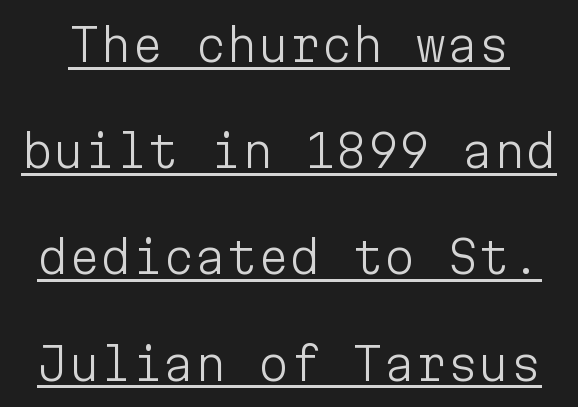
The image shows 45 px light sans-serif type, upright, monospaced; set loose line spacing (2.36x), normal letter spacing, underlined; low stroke contrast and a medium x-height.
